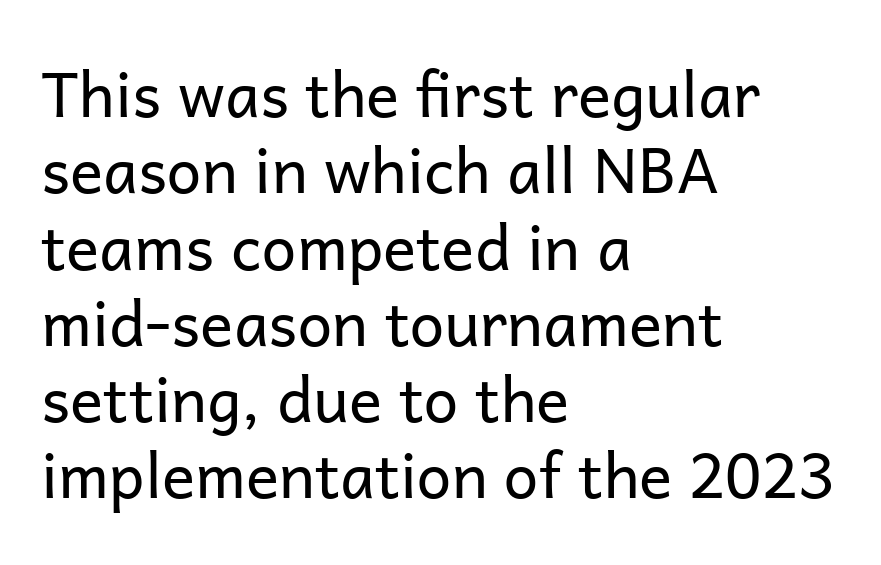
The image shows 62 px regular-weight sans-serif type, upright; set left-aligned, line spacing 1.23x, normal letter spacing, not underlined; low stroke contrast and a medium x-height.
